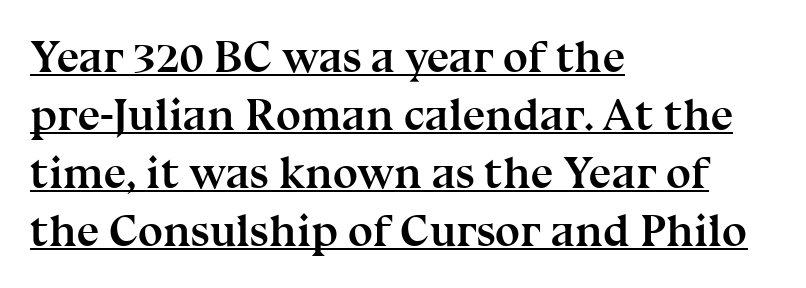
Q: Is the text bold? A: Yes.
Q: Is the text italic (slanted)? A: No, it is upright.
Q: Is the typeface a serif or a sans-serif typeface? A: Serif.
Q: Is the text underlined? A: Yes.
Q: How is the paragraph aligned? A: Left-aligned.
Q: Is the spacing between letters normal or unusually wide? A: Normal.
Q: Is the spacing between lines tight, normal or loose? A: Normal.
Q: Width (condensed, normal, or wide)? A: Normal.
Q: Stroke contrast? A: Medium.
Q: x-height? A: Medium.
Q: Monospaced? A: No.
